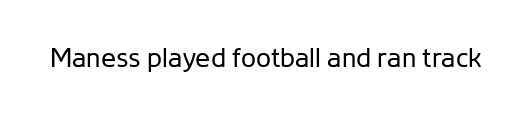
{"italic": "no", "bold": "no", "underline": "no", "letter_spacing": "normal", "letter_spacing_em": 0.0, "glyph_px": 27}
